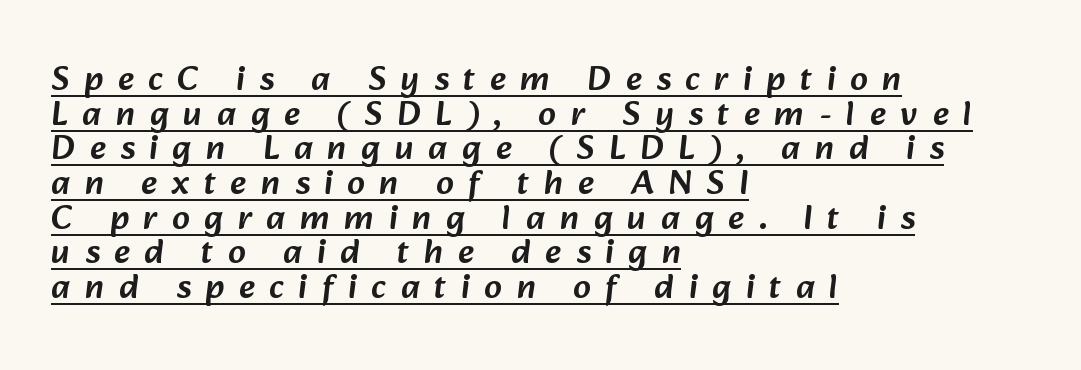
{"serif": "no", "width": "normal", "stroke_contrast": "low", "x_height": "medium", "monospaced": "no", "underline": "yes", "align": "left", "line_spacing": "tight", "line_spacing_ratio": 0.99, "letter_spacing": "wide", "letter_spacing_em": 0.42, "glyph_px": 35}
